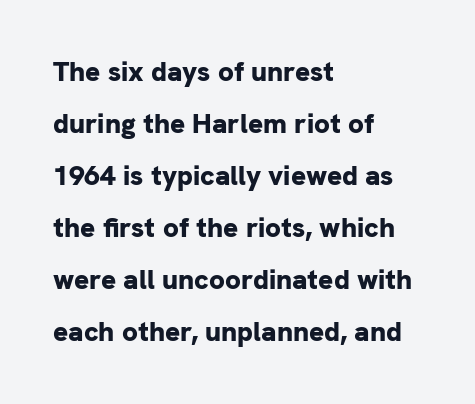
Q: Is the text bold? A: Yes.
Q: Is the text italic (slanted)? A: No, it is upright.
Q: Is the typeface a serif or a sans-serif typeface? A: Sans-serif.
Q: Is the text underlined? A: No.
Q: How is the paragraph aligned? A: Left-aligned.
Q: Is the spacing between letters normal or unusually wide? A: Normal.
Q: Width (condensed, normal, or wide)? A: Normal.
Q: Stroke contrast? A: Low.
Q: x-height? A: Medium.
Q: Monospaced? A: No.
